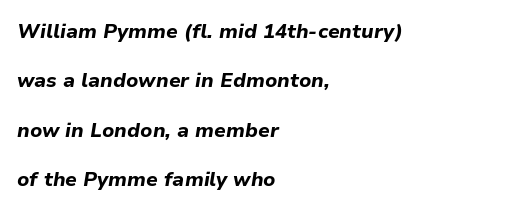
Q: Is the text bold? A: Yes.
Q: Is the text italic (slanted)? A: Yes, it leans right by about 9 degrees.
Q: Is the text underlined? A: No.
Q: How is the paragraph aligned? A: Left-aligned.
Q: Is the spacing between letters normal or unusually wide? A: Normal.
Q: Is the spacing between lines tight, normal or loose? A: Loose.
